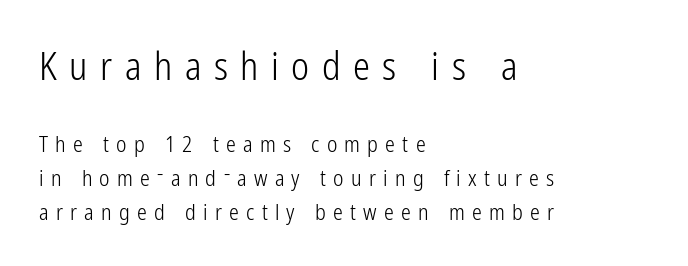
The image shows 38 px light, condensed sans-serif type, upright; set left-aligned, normal line spacing (1.54x), unusually wide letter spacing (+0.33 em), not underlined; the first (top) block is 1.73x larger; low stroke contrast and a medium x-height.
